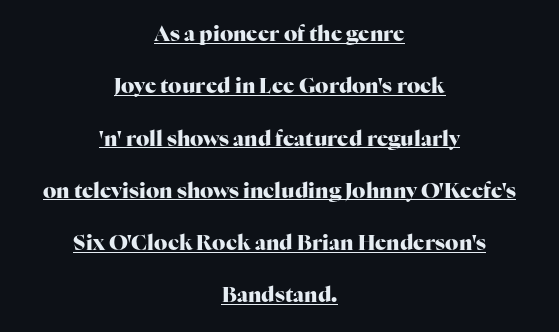
Loosely led — the rows are spread out. Heavy-handed strokes throughout: this text is bold. These lines keep a tight, regular rhythm from letter to letter. The passage shown is underscored from start to finish. The paragraph has two soft edges and a firm central axis. Posture: upright roman.
